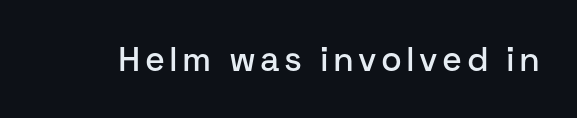
The image shows 34 px sans-serif type, upright; set not underlined; low stroke contrast and a medium x-height.
